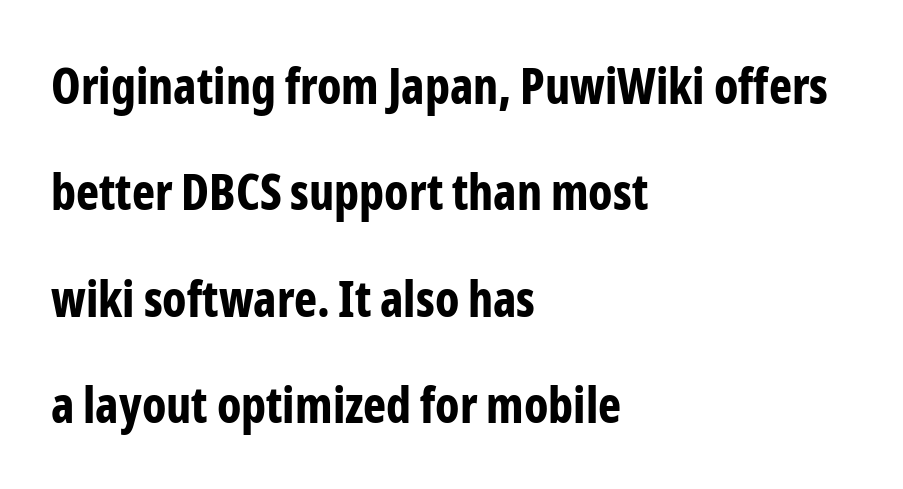
{"serif": "no", "italic": "no", "bold": "yes", "weight": "bold", "width": "condensed", "stroke_contrast": "low", "x_height": "medium", "monospaced": "no", "underline": "no", "align": "left", "line_spacing": "loose", "line_spacing_ratio": 2.17, "letter_spacing": "normal", "letter_spacing_em": 0.0, "glyph_px": 49}
